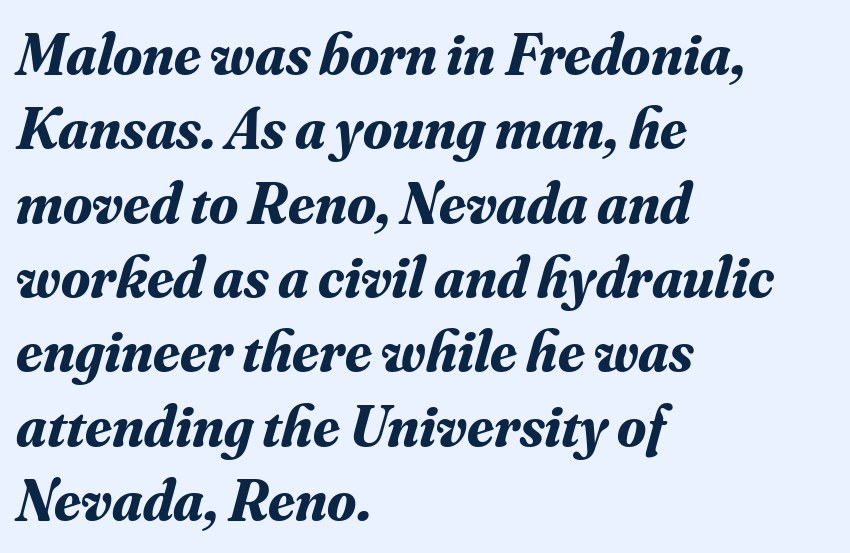
Q: Is the text bold? A: Yes.
Q: Is the text italic (slanted)? A: Yes, it leans right by about 16 degrees.
Q: Is the typeface a serif or a sans-serif typeface? A: Serif.
Q: Is the text underlined? A: No.
Q: How is the paragraph aligned? A: Left-aligned.
Q: Is the spacing between letters normal or unusually wide? A: Normal.
Q: Is the spacing between lines tight, normal or loose? A: Normal.
Q: Width (condensed, normal, or wide)? A: Normal.
Q: Stroke contrast? A: Medium.
Q: x-height? A: Small.
Q: Monospaced? A: No.
